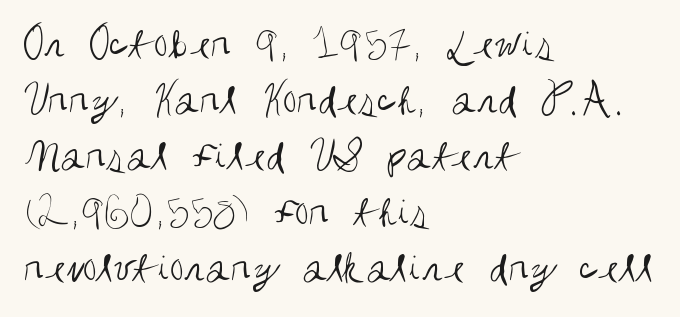
Q: Is the text bold? A: No.
Q: Is the typeface a serif or a sans-serif typeface? A: Sans-serif.
Q: Is the text underlined? A: No.
Q: How is the paragraph aligned? A: Left-aligned.
Q: Is the spacing between letters normal or unusually wide? A: Normal.
Q: Width (condensed, normal, or wide)? A: Condensed.
Q: Stroke contrast? A: Medium.
Q: x-height? A: Large.
Q: Monospaced? A: No.
